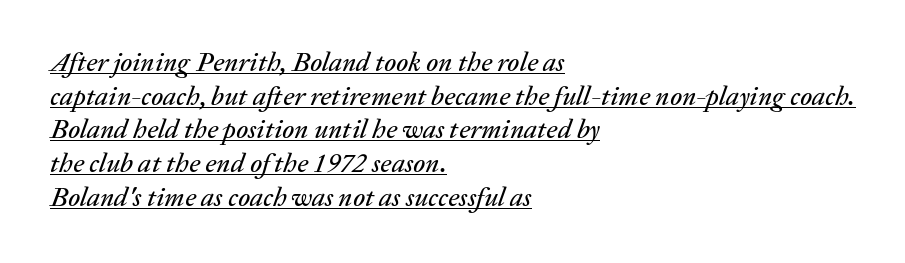
{"italic": "yes", "lean": "right", "slant_degrees": 20, "underline": "yes", "align": "left", "line_spacing": "normal", "line_spacing_ratio": 1.25, "letter_spacing": "normal", "letter_spacing_em": 0.0, "glyph_px": 27}
